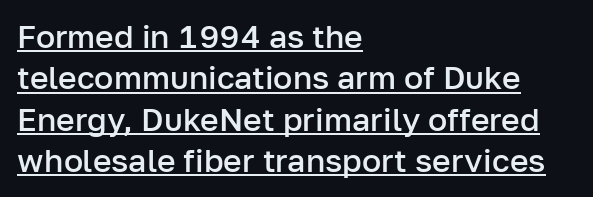
The image shows 32 px semibold sans-serif type, upright; set left-aligned, normal line spacing (1.29x), normal letter spacing, underlined; low stroke contrast and a medium x-height.
